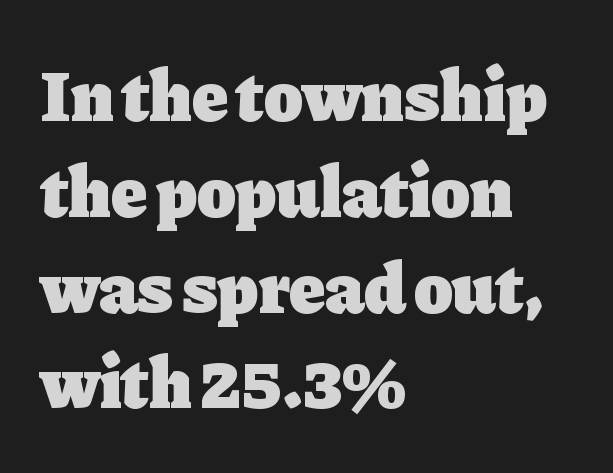
The image shows 72 px heavy serif type, upright; set left-aligned, normal line spacing (1.33x), normal letter spacing, not underlined; low stroke contrast and a medium x-height.
